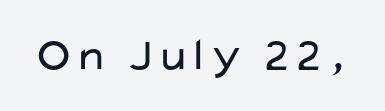
Q: Is the text bold? A: No.
Q: Is the text italic (slanted)? A: No, it is upright.
Q: Is the typeface a serif or a sans-serif typeface? A: Sans-serif.
Q: Is the text underlined? A: No.
Q: Is the spacing between letters normal or unusually wide? A: Normal.
Q: Width (condensed, normal, or wide)? A: Wide.
Q: Stroke contrast? A: Low.
Q: x-height? A: Medium.
Q: Monospaced? A: No.
